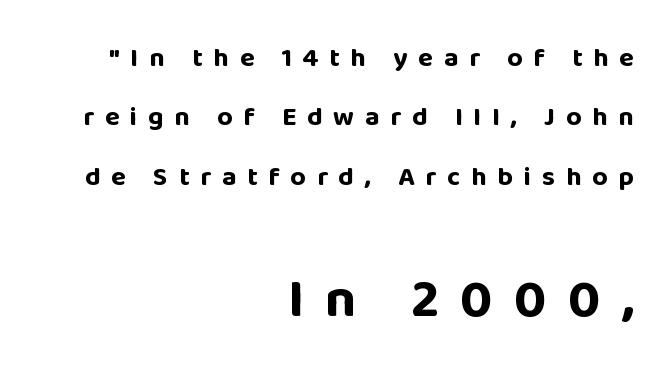
Spacing verdict: proportional, widths tailored to each character. All the whitespace from short lines collects on the left. Does the bottom block carry the larger type? Yes, it does. Tall strokes in this sample are plumb rather than angled.
